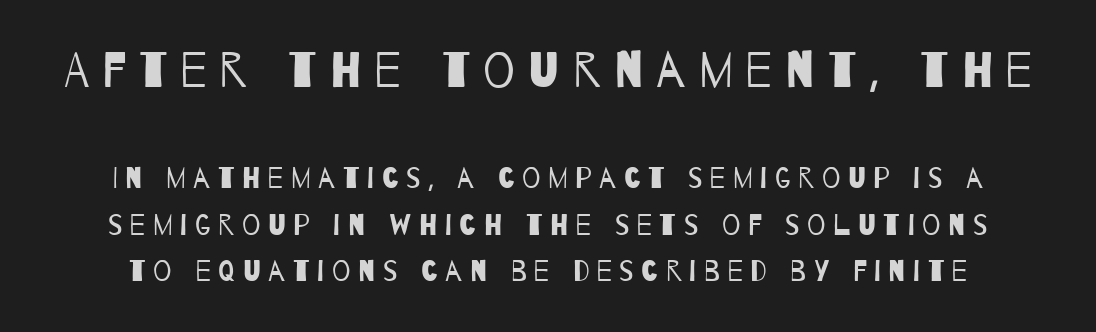
{"serif": "no", "bold": "no", "weight": "regular", "width": "condensed", "stroke_contrast": "low", "x_height": "large", "monospaced": "no", "underline": "no", "line_spacing": "normal", "line_spacing_ratio": 1.59, "letter_spacing": "wide", "letter_spacing_em": 0.26, "larger_block": "first", "size_ratio": 1.72, "glyph_px": 50}
